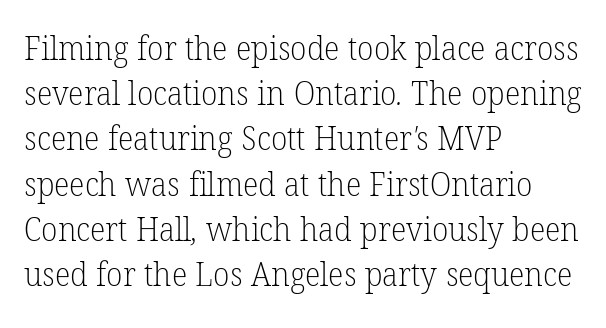
The image shows 33 px light serif type; set left-aligned, normal line spacing (1.37x), normal letter spacing, not underlined; low stroke contrast and a medium x-height.
